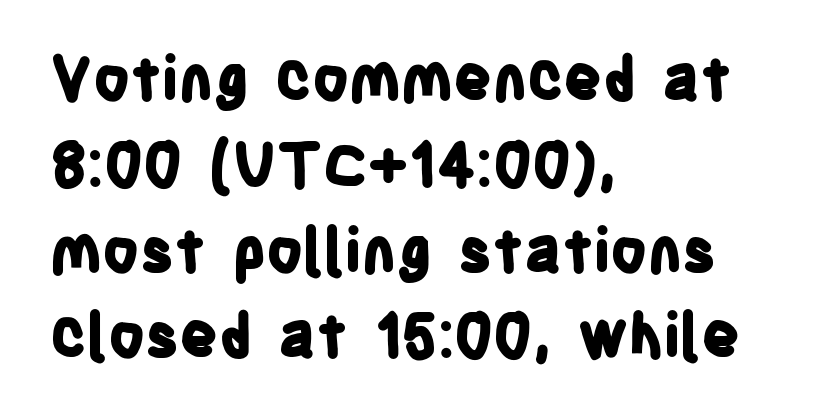
{"serif": "no", "italic": "no", "bold": "yes", "weight": "bold", "width": "condensed", "stroke_contrast": "low", "x_height": "large", "monospaced": "no", "underline": "no", "align": "left", "line_spacing": "normal", "line_spacing_ratio": 1.43, "letter_spacing": "normal", "letter_spacing_em": 0.0, "glyph_px": 60}
